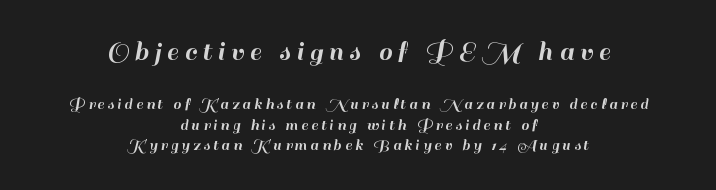
Notice how the passage keeps no hard edge, just a central spine. Varying glyph widths throughout — classic text-font behaviour. The string is rendered with underlining switched off.
